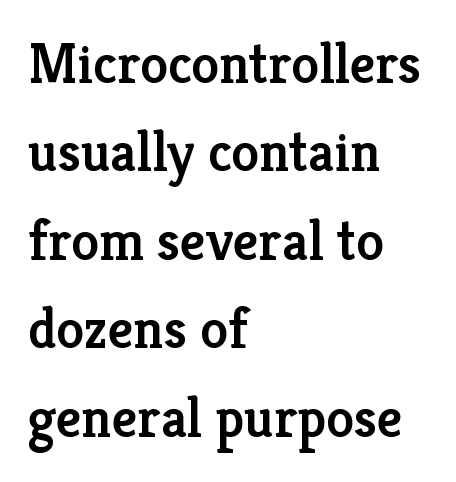
No extra tracking has been applied to these lines. Is this a sans? No — the strokes have serifs. The passage shown stacks its lines at a standard gap. Looks like regular typesetting: each glyph gets only the width it needs.
